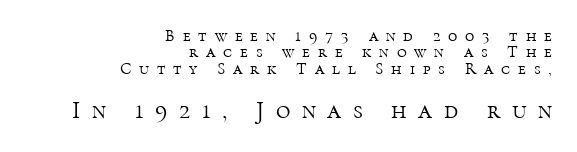
These two chunks differ in scale, with the bottom chunk taking the larger measure. Tall strokes in this sample are plumb rather than angled. This rendering uses right alignment, leaving the left contour irregular. Counters stay open thanks to moderate or lighter strokes. How would I describe the line gaps? Narrow and economical.
